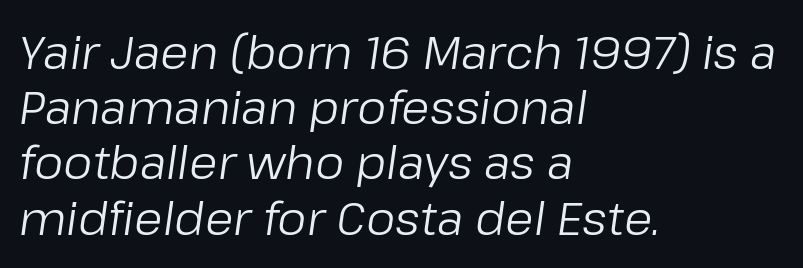
Compared with ordinary roman type, these characters are visibly tilted. Each letter keeps its own natural width here, so spacing adapts to shape. Nobody touched the tracking dial on this one. Weight: regular or lighter.
